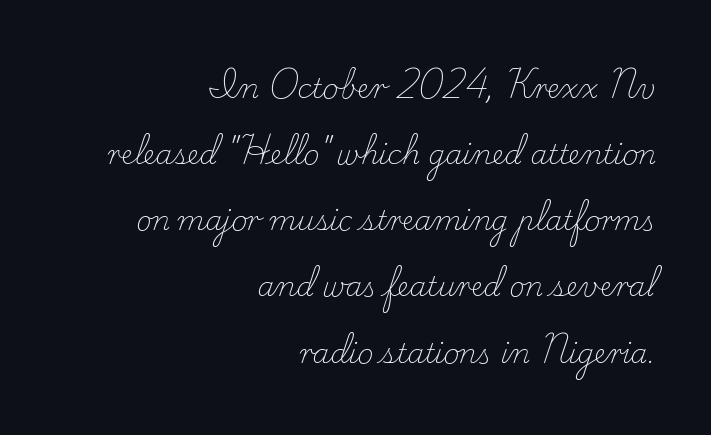
Q: Is the text bold? A: No.
Q: Is the text italic (slanted)? A: Yes.
Q: Is the text underlined? A: No.
Q: How is the paragraph aligned? A: Right-aligned.
Q: Is the spacing between letters normal or unusually wide? A: Normal.
Q: Is the spacing between lines tight, normal or loose? A: Loose.
